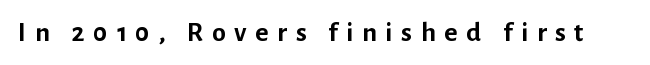
The image shows 28 px semibold sans-serif type, upright; set unusually wide letter spacing (+0.31 em), not underlined; low stroke contrast and a medium x-height.
